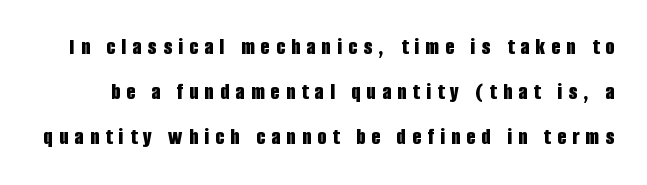
{"italic": "no", "bold": "yes", "underline": "no", "line_spacing": "loose", "line_spacing_ratio": 1.96, "letter_spacing": "wide", "letter_spacing_em": 0.28, "glyph_px": 23}
